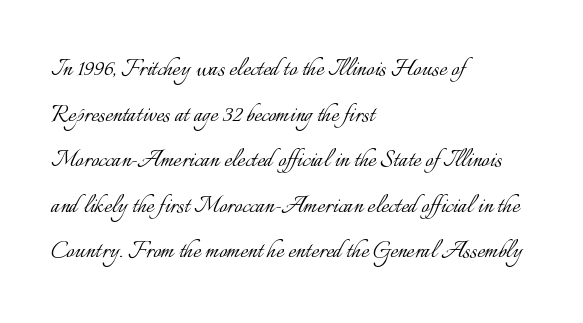
Q: Is the text bold? A: No.
Q: Is the text italic (slanted)? A: Yes.
Q: Is the text underlined? A: No.
Q: How is the paragraph aligned? A: Left-aligned.
Q: Is the spacing between letters normal or unusually wide? A: Normal.
Q: Is the spacing between lines tight, normal or loose? A: Normal.
Q: Width (condensed, normal, or wide)? A: Normal.
Q: Stroke contrast? A: Low.
Q: x-height? A: Small.
Q: Monospaced? A: No.
